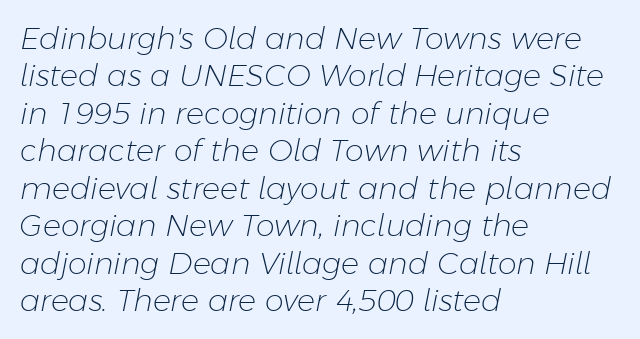
{"italic": "yes", "lean": "right", "slant_degrees": 11, "bold": "no", "weight": "light", "width": "normal", "stroke_contrast": "low", "x_height": "medium", "monospaced": "no", "underline": "no", "align": "left", "line_spacing": "normal", "line_spacing_ratio": 1.25, "letter_spacing": "normal", "letter_spacing_em": 0.0, "glyph_px": 30}
